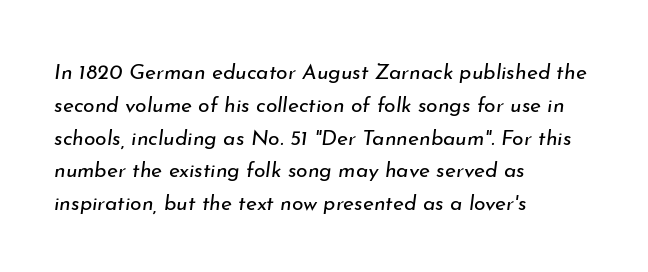
Q: Is the text bold? A: No.
Q: Is the text italic (slanted)? A: Yes, it leans right by about 7 degrees.
Q: Is the text underlined? A: No.
Q: How is the paragraph aligned? A: Left-aligned.
Q: Is the spacing between letters normal or unusually wide? A: Normal.
Q: Is the spacing between lines tight, normal or loose? A: Normal.
